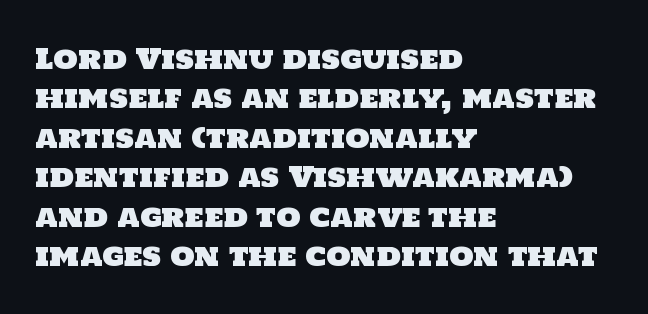
{"serif": "no", "width": "normal", "stroke_contrast": "low", "x_height": "large", "monospaced": "no", "underline": "no", "align": "left", "line_spacing": "normal", "line_spacing_ratio": 1.41, "letter_spacing": "normal", "letter_spacing_em": 0.0, "glyph_px": 28}
